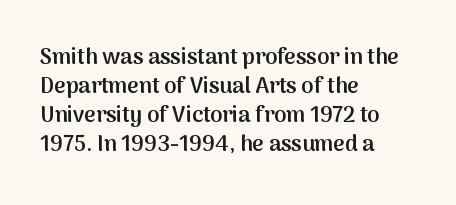
Q: Is the text bold? A: Semi-bold.
Q: Is the text italic (slanted)? A: No, it is upright.
Q: Is the text underlined? A: No.
Q: How is the paragraph aligned? A: Left-aligned.
Q: Is the spacing between letters normal or unusually wide? A: Normal.
Q: Is the spacing between lines tight, normal or loose? A: Normal.
